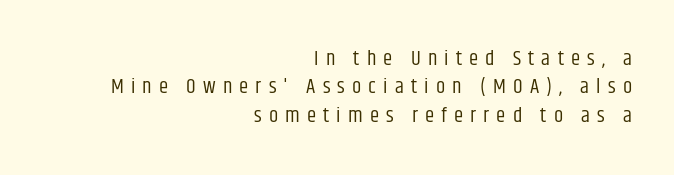
The image shows 21 px text type, upright; set right-aligned, normal line spacing (1.35x), unusually wide letter spacing (+0.34 em), not underlined.
